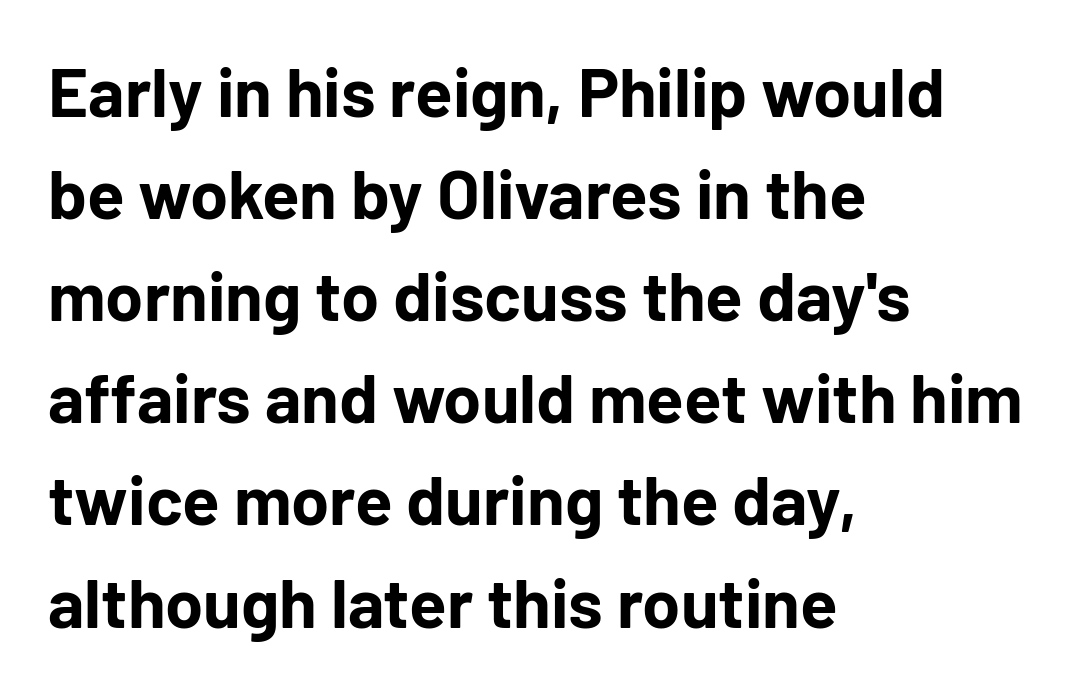
Q: Is the text bold? A: Yes.
Q: Is the text italic (slanted)? A: No, it is upright.
Q: Is the typeface a serif or a sans-serif typeface? A: Sans-serif.
Q: Is the text underlined? A: No.
Q: How is the paragraph aligned? A: Left-aligned.
Q: Is the spacing between letters normal or unusually wide? A: Normal.
Q: Is the spacing between lines tight, normal or loose? A: Normal.
Q: Width (condensed, normal, or wide)? A: Normal.
Q: Stroke contrast? A: Low.
Q: x-height? A: Medium.
Q: Monospaced? A: No.
